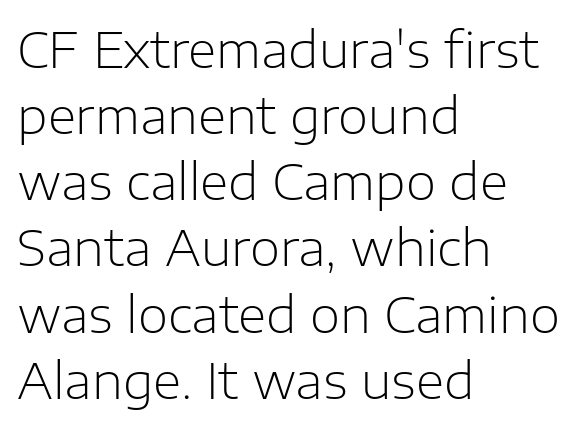
No extra ink here — the face is not bold. The specimen reads as upright at a glance. The horizontal fit of the characters is conventional and even. This rendering uses left alignment, leaving the right contour irregular.
